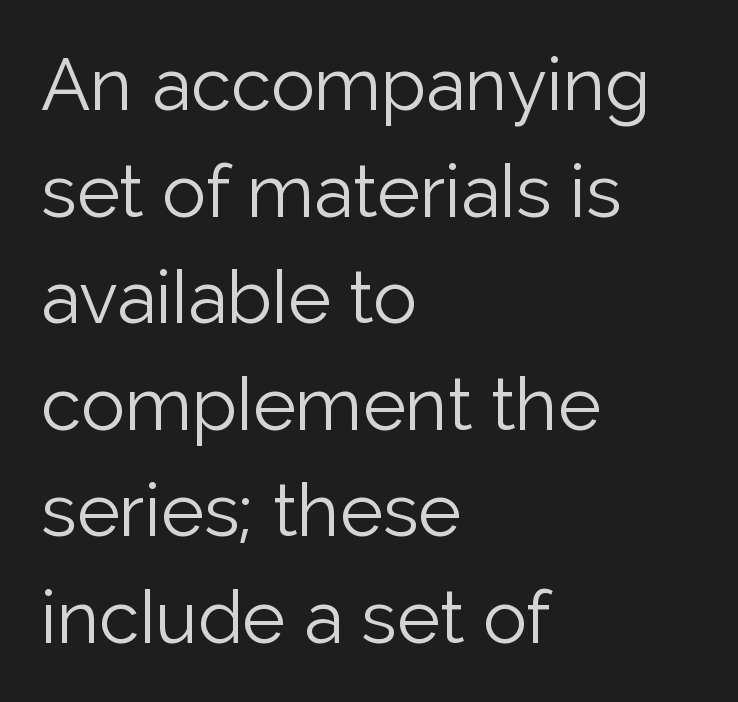
{"serif": "no", "italic": "no", "bold": "no", "weight": "light", "width": "normal", "stroke_contrast": "low", "x_height": "medium", "monospaced": "no", "underline": "no", "align": "left", "line_spacing": "normal", "line_spacing_ratio": 1.46, "letter_spacing": "normal", "letter_spacing_em": 0.0, "glyph_px": 73}
